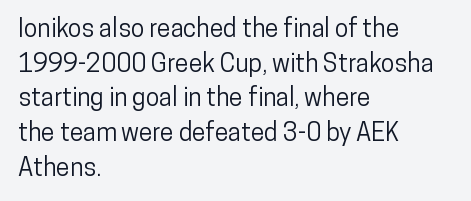
{"italic": "no", "underline": "no", "align": "left", "line_spacing": "normal", "line_spacing_ratio": 1.39, "letter_spacing": "normal", "letter_spacing_em": 0.0, "glyph_px": 25}
